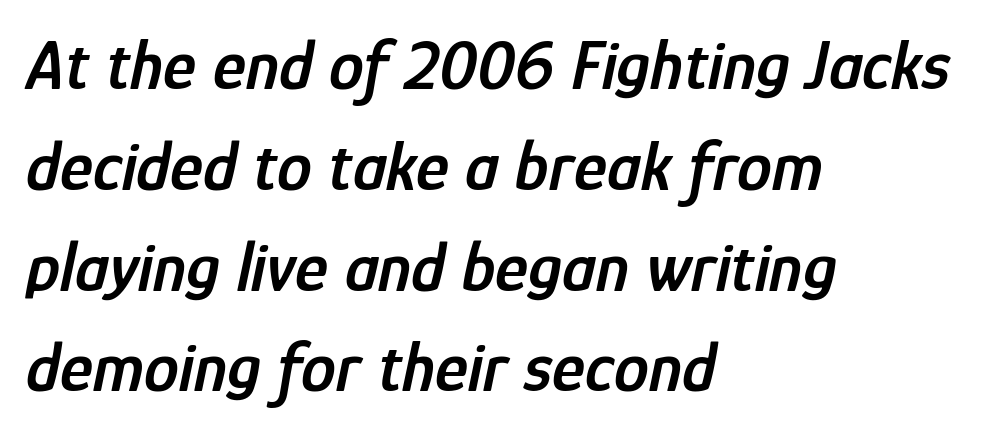
Whoever set this chose a conventional vertical rhythm. Anything drawn beneath the words? Only blank space. Do the characters align in a grid? No, the font is proportional. If you drew a line through each stem, it would be angled.
